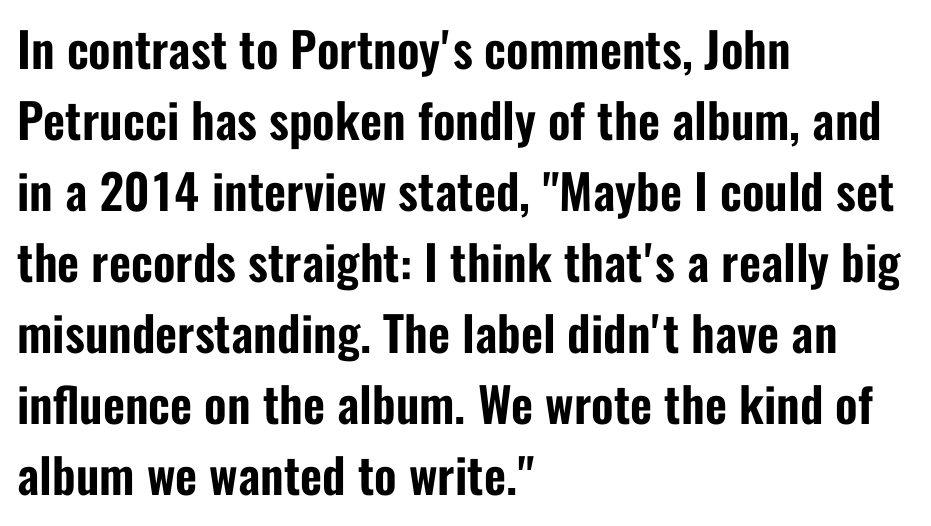
Vertical strokes here are truly vertical. Spacing verdict: proportional, widths tailored to each character. Does extra space separate the letters? No, they use regular spacing. Vertical spacing — default.
